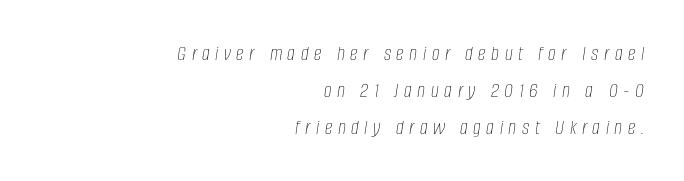
Descender tails drop into unmarked territory. The typography opts for an oblique posture over an upright one. Summary of vertical rhythm: regular, with standard interline spacing. Letter spacing: wide.
